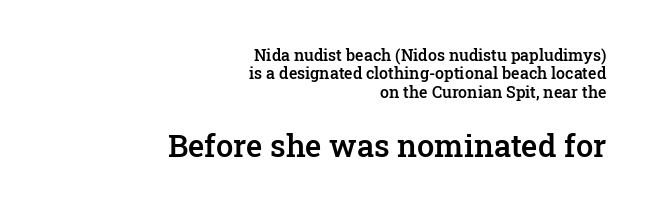
Q: Is the text bold? A: Semi-bold.
Q: Is the text italic (slanted)? A: No, it is upright.
Q: Is the typeface a serif or a sans-serif typeface? A: Serif.
Q: Is the text underlined? A: No.
Q: How is the paragraph aligned? A: Right-aligned.
Q: Is the spacing between letters normal or unusually wide? A: Normal.
Q: Is the spacing between lines tight, normal or loose? A: Tight.
Q: Which block of text is set in a larger size, the first (top) or the second (bottom)? A: The second (bottom) one.
Q: Width (condensed, normal, or wide)? A: Normal.
Q: Stroke contrast? A: Low.
Q: x-height? A: Medium.
Q: Monospaced? A: No.
